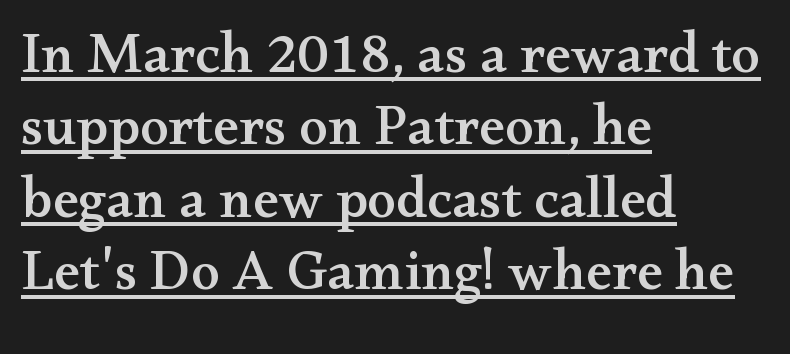
The image shows 58 px wide serif type, upright; set left-aligned, normal line spacing (1.25x), normal letter spacing, underlined; medium stroke contrast and a small x-height.
